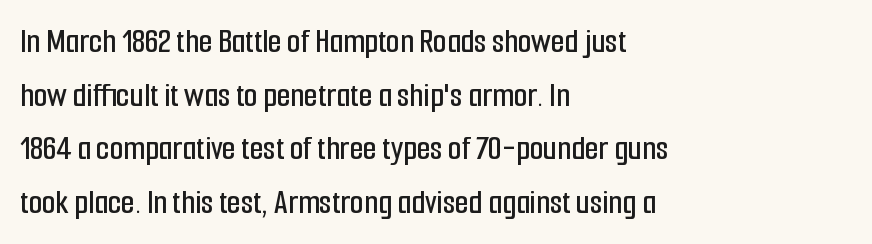
Between one letter and the next there's only the usual sliver of space. A typesetter would call this proportional, since set widths differ per character. Teacher's note: observe the even left margin — that is flush-left alignment. A normal amount of white space separates one row of letters from the next. Each row of text sits above clean, open space.
